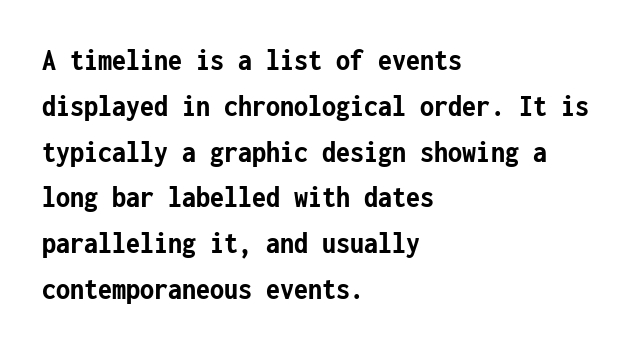
Beneath every word, the page is bare. Regarding serifs, this sample does without them. Each line starts at the same left margin while the right side varies. The letters are bold, with thick, heavy strokes. Every character sits straight up, as roman type does. Spacing between characters is what you'd get straight out of the box.
